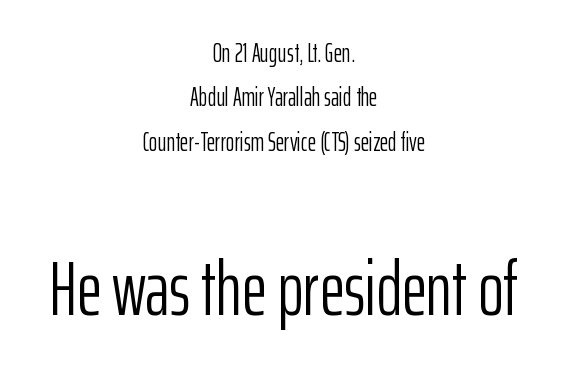
Q: Is the text bold? A: No.
Q: Is the text italic (slanted)? A: No, it is upright.
Q: Is the typeface a serif or a sans-serif typeface? A: Sans-serif.
Q: Is the text underlined? A: No.
Q: How is the paragraph aligned? A: Centered.
Q: Is the spacing between letters normal or unusually wide? A: Normal.
Q: Which block of text is set in a larger size, the first (top) or the second (bottom)? A: The second (bottom) one.
Q: Width (condensed, normal, or wide)? A: Condensed.
Q: Stroke contrast? A: Low.
Q: x-height? A: Medium.
Q: Monospaced? A: No.
